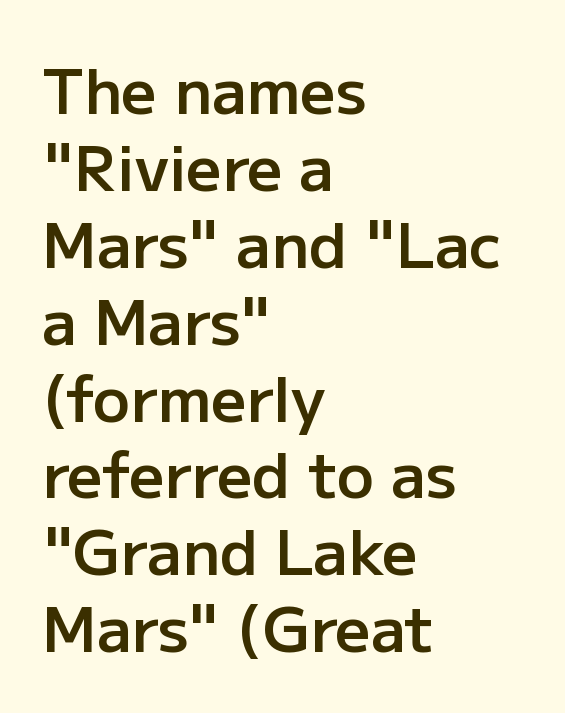
Q: Is the text bold? A: Semi-bold.
Q: Is the text italic (slanted)? A: No, it is upright.
Q: Is the typeface a serif or a sans-serif typeface? A: Sans-serif.
Q: Is the text underlined? A: No.
Q: How is the paragraph aligned? A: Left-aligned.
Q: Is the spacing between letters normal or unusually wide? A: Normal.
Q: Width (condensed, normal, or wide)? A: Normal.
Q: Stroke contrast? A: Low.
Q: x-height? A: Medium.
Q: Monospaced? A: No.
